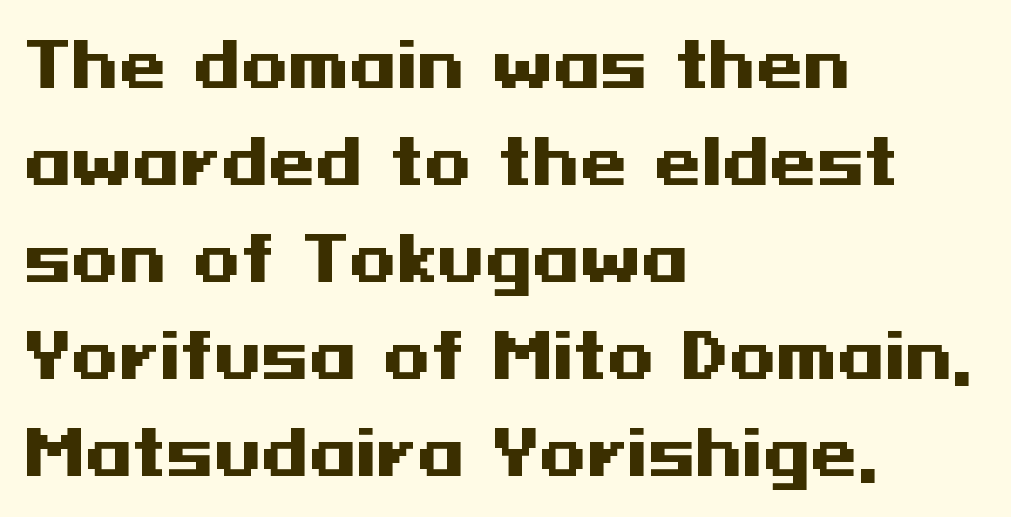
Q: Is the text bold? A: Yes.
Q: Is the text italic (slanted)? A: No, it is upright.
Q: Is the typeface a serif or a sans-serif typeface? A: Sans-serif.
Q: Is the text underlined? A: No.
Q: How is the paragraph aligned? A: Left-aligned.
Q: Is the spacing between letters normal or unusually wide? A: Normal.
Q: Is the spacing between lines tight, normal or loose? A: Normal.
Q: Width (condensed, normal, or wide)? A: Wide.
Q: Stroke contrast? A: Medium.
Q: x-height? A: Medium.
